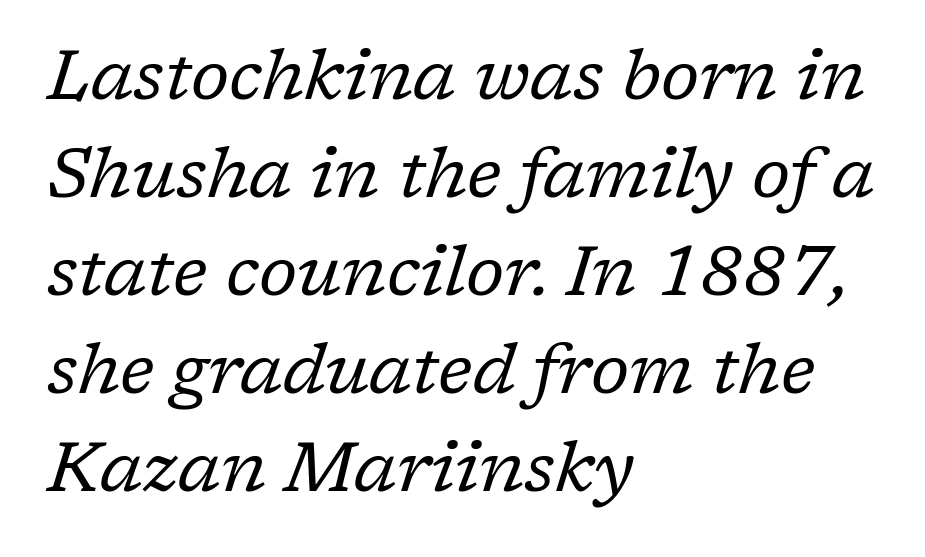
{"serif": "yes", "italic": "yes", "lean": "right", "slant_degrees": 17, "bold": "no", "weight": "regular", "width": "normal", "stroke_contrast": "low", "x_height": "medium", "monospaced": "no", "underline": "no", "align": "left", "line_spacing": "normal", "line_spacing_ratio": 1.4, "letter_spacing": "normal", "letter_spacing_em": 0.0, "glyph_px": 70}
